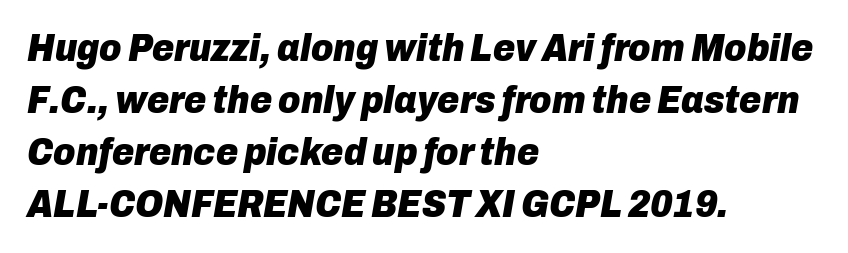
Q: Is the text bold? A: Yes.
Q: Is the text italic (slanted)? A: Yes, it leans right by about 10 degrees.
Q: Is the text underlined? A: No.
Q: How is the paragraph aligned? A: Left-aligned.
Q: Is the spacing between letters normal or unusually wide? A: Normal.
Q: Is the spacing between lines tight, normal or loose? A: Normal.
Q: Width (condensed, normal, or wide)? A: Normal.
Q: Stroke contrast? A: Low.
Q: x-height? A: Medium.
Q: Monospaced? A: No.
